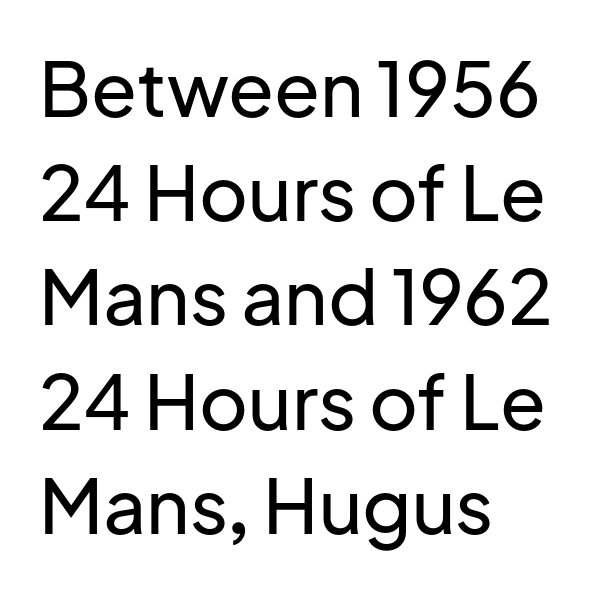
{"serif": "no", "italic": "no", "width": "normal", "stroke_contrast": "low", "x_height": "medium", "monospaced": "no", "underline": "no", "align": "left", "line_spacing": "normal", "line_spacing_ratio": 1.39, "letter_spacing": "normal", "letter_spacing_em": 0.0, "glyph_px": 75}
